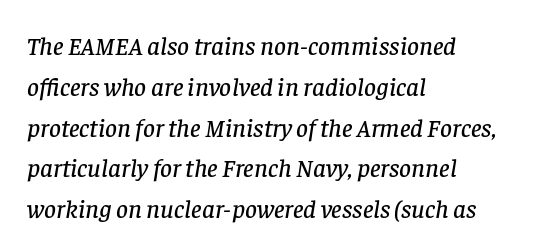
The image shows 26 px text type, italic (leaning right); set left-aligned, normal line spacing (1.57x), normal letter spacing, not underlined.
